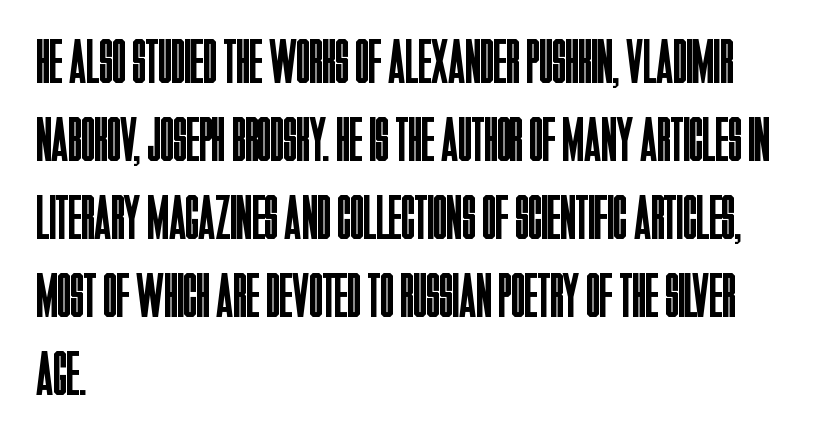
{"serif": "no", "italic": "no", "bold": "no", "weight": "regular", "width": "condensed", "stroke_contrast": "low", "x_height": "large", "monospaced": "no", "underline": "no", "align": "left", "line_spacing": "normal", "line_spacing_ratio": 1.26, "letter_spacing": "normal", "letter_spacing_em": 0.0, "glyph_px": 62}
